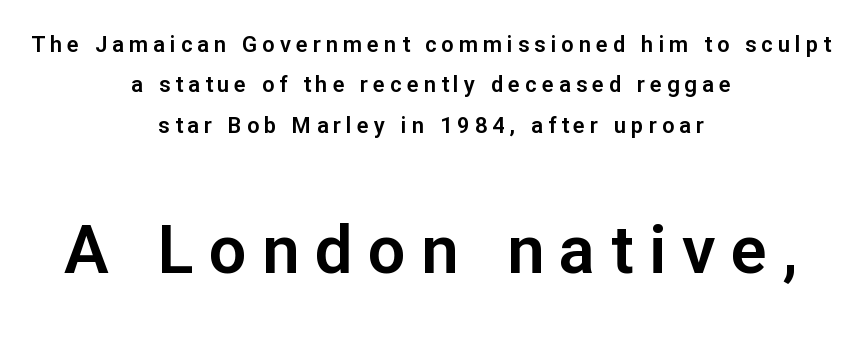
{"serif": "no", "italic": "no", "width": "normal", "stroke_contrast": "low", "x_height": "medium", "monospaced": "no", "underline": "no", "align": "center", "line_spacing_ratio": 1.84, "letter_spacing": "wide", "letter_spacing_em": 0.23, "larger_block": "second", "size_ratio": 3.05, "glyph_px": 67}
